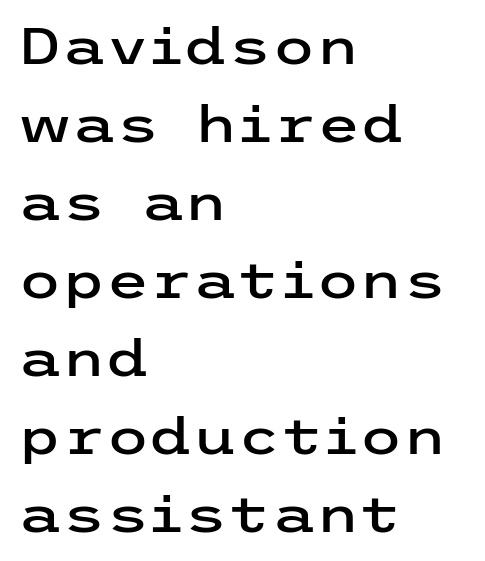
The image shows 50 px wide sans-serif type, upright; set left-aligned, normal line spacing (1.56x), normal letter spacing, not underlined; low stroke contrast and a medium x-height.
